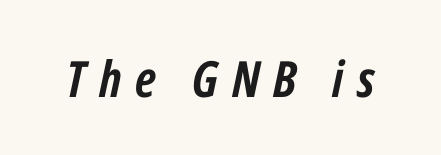
Weight check: bold — yes, fully. This rendering widens character spacing well past its baseline value. Note the varied advance widths — an 'i' is clearly narrower than an 'm'. A clean baseline with only descenders dipping below it. The whole block is typeset with a tilt.
